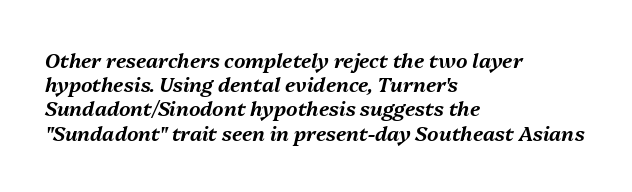
Q: Is the text italic (slanted)? A: Yes, it leans right by about 13 degrees.
Q: Is the text underlined? A: No.
Q: How is the paragraph aligned? A: Left-aligned.
Q: Is the spacing between letters normal or unusually wide? A: Normal.
